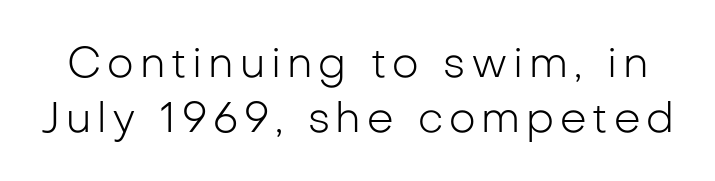
The image shows 42 px light sans-serif type, upright; set normal line spacing (1.3x), not underlined; low stroke contrast and a medium x-height.
